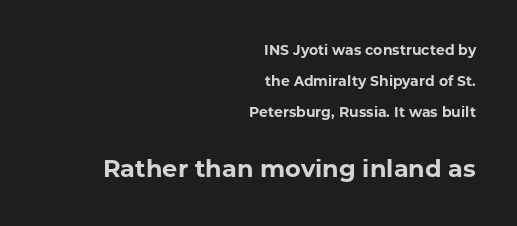
The image shows 24 px bold type, upright; set right-aligned, loose line spacing (2.22x), normal letter spacing, not underlined; the second (bottom) block is 1.71x larger.
